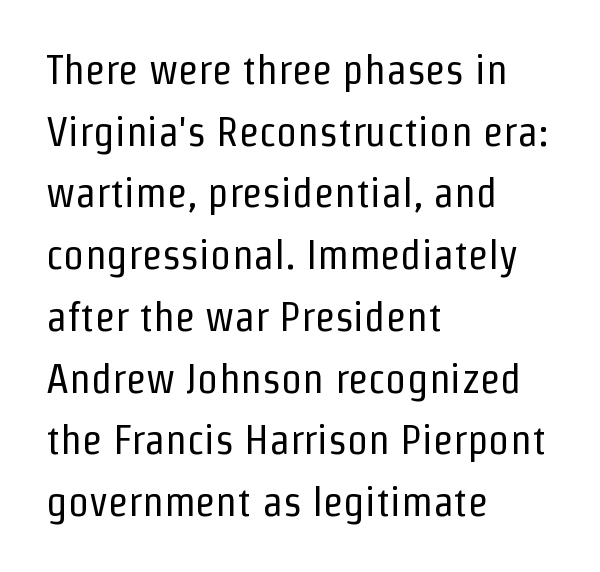
The image shows 42 px regular-weight, condensed sans-serif type, upright; set left-aligned, normal line spacing (1.47x), normal letter spacing, not underlined; low stroke contrast and a medium x-height.
